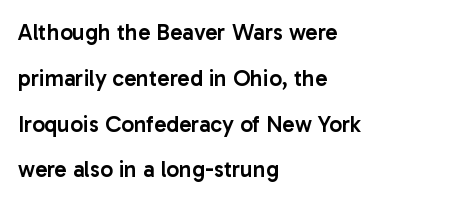
Q: Is the text bold? A: Semi-bold.
Q: Is the text italic (slanted)? A: No, it is upright.
Q: Is the text underlined? A: No.
Q: How is the paragraph aligned? A: Left-aligned.
Q: Is the spacing between letters normal or unusually wide? A: Normal.
Q: Is the spacing between lines tight, normal or loose? A: Loose.
